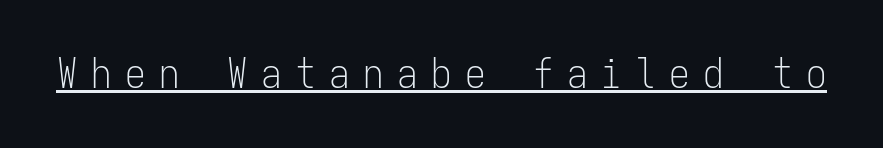
{"serif": "no", "italic": "no", "bold": "no", "weight": "light", "width": "condensed", "stroke_contrast": "low", "x_height": "medium", "monospaced": "yes", "underline": "yes", "letter_spacing": "wide", "letter_spacing_em": 0.33, "glyph_px": 41}
